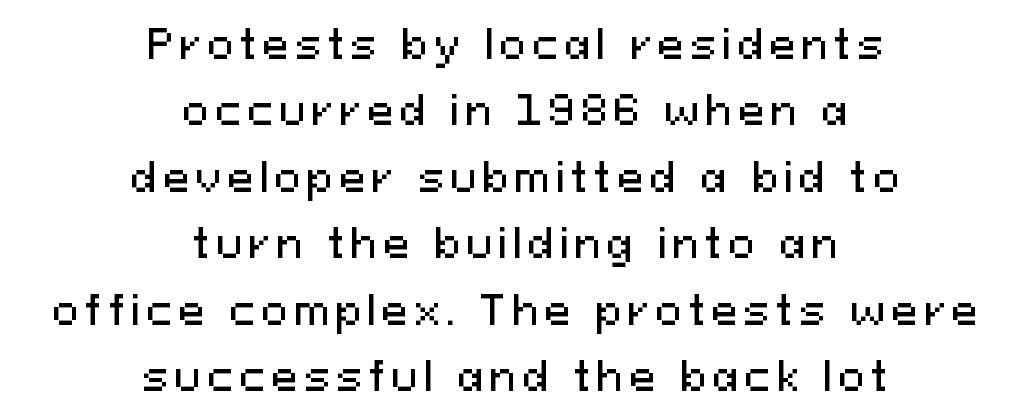
{"serif": "no", "italic": "no", "width": "normal", "stroke_contrast": "medium", "x_height": "medium", "monospaced": "no", "underline": "no", "align": "center", "line_spacing": "normal", "line_spacing_ratio": 1.66, "glyph_px": 40}
